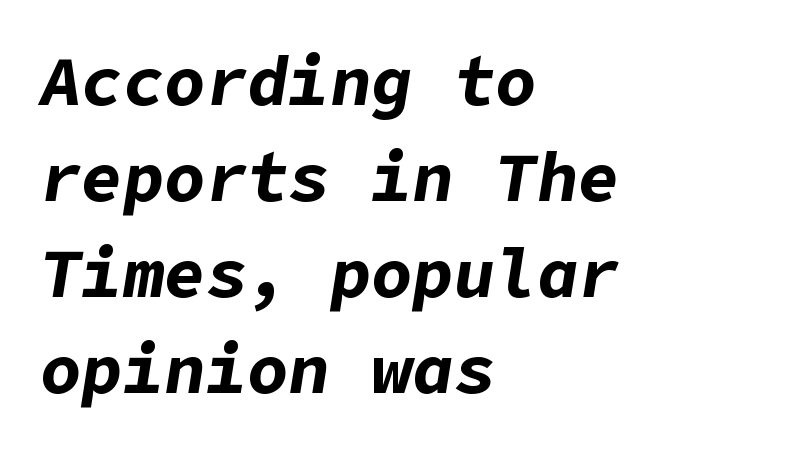
Q: Is the text bold? A: Yes.
Q: Is the text italic (slanted)? A: Yes, it leans right by about 9 degrees.
Q: Is the text underlined? A: No.
Q: How is the paragraph aligned? A: Left-aligned.
Q: Is the spacing between letters normal or unusually wide? A: Normal.
Q: Is the spacing between lines tight, normal or loose? A: Normal.
Q: Width (condensed, normal, or wide)? A: Normal.
Q: Stroke contrast? A: Low.
Q: x-height? A: Medium.
